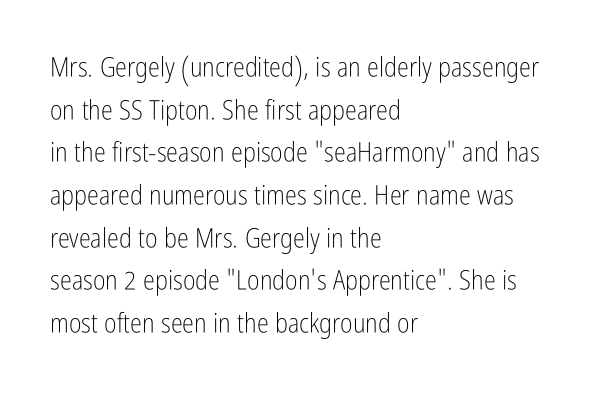
Q: Is the text bold? A: No.
Q: Is the text italic (slanted)? A: No, it is upright.
Q: Is the text underlined? A: No.
Q: How is the paragraph aligned? A: Left-aligned.
Q: Is the spacing between letters normal or unusually wide? A: Normal.
Q: Is the spacing between lines tight, normal or loose? A: Normal.
